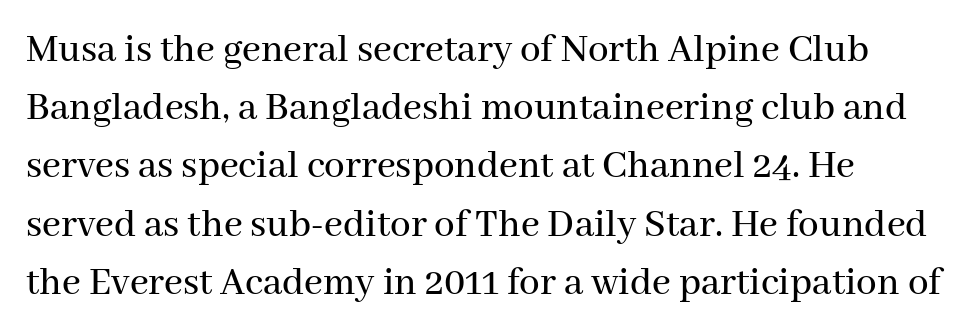
The image shows 41 px serif type, upright; set normal line spacing (1.42x), normal letter spacing, not underlined; medium stroke contrast and a medium x-height.
